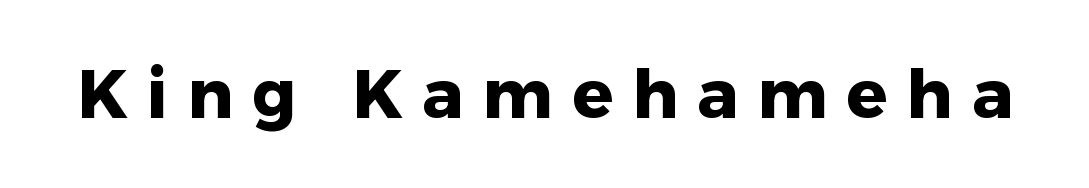
The image shows 68 px heavy sans-serif type, upright; set unusually wide letter spacing (+0.28 em), not underlined; low stroke contrast and a medium x-height.
